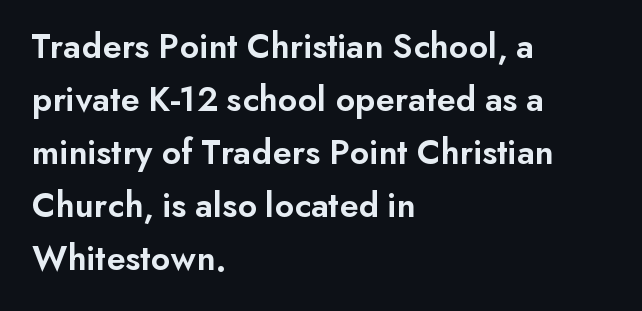
Q: Is the text bold? A: Semi-bold.
Q: Is the text italic (slanted)? A: No, it is upright.
Q: Is the typeface a serif or a sans-serif typeface? A: Sans-serif.
Q: Is the text underlined? A: No.
Q: How is the paragraph aligned? A: Left-aligned.
Q: Is the spacing between letters normal or unusually wide? A: Normal.
Q: Is the spacing between lines tight, normal or loose? A: Normal.
Q: Width (condensed, normal, or wide)? A: Normal.
Q: Stroke contrast? A: Low.
Q: x-height? A: Small.
Q: Monospaced? A: No.
